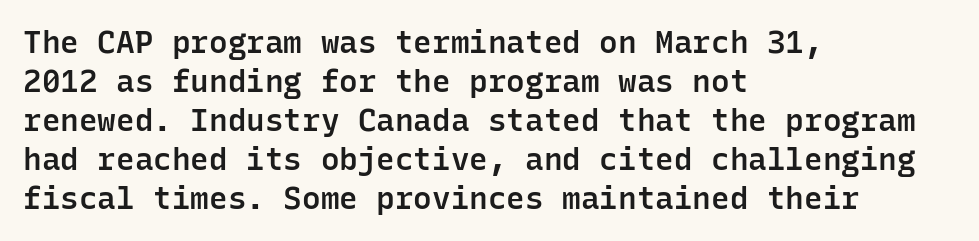
Students, observe: this is what conventionally led text looks like. Each letter, wide or thin by design, is forced into the same width here. The typography opts for an upright posture over an oblique one. Each row of text sits above clean, open space. Left-aligned paragraph, ragged on the right.
